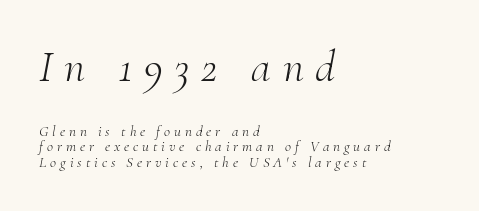
Is the stroke heavy? The answer is a plain regular-or-lighter. It's the slanting kind of type. Any mark beneath the type? The region is blank. Look at the bottom of the vertical strokes: they flare into serifs here. The rendering uses natural spacing where letterforms have individual widths. The rendering anchors every line to the left-hand side.
